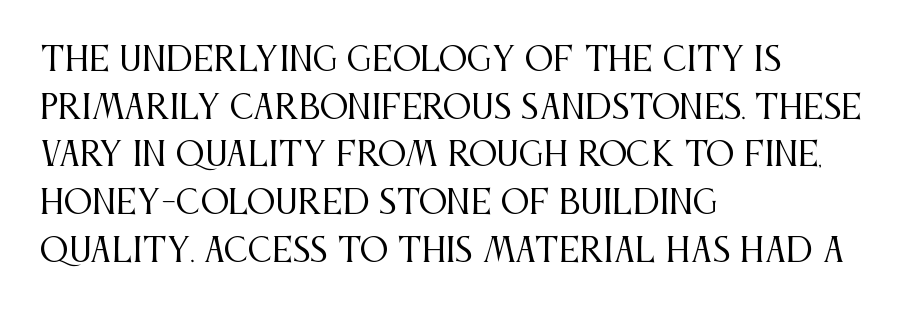
Q: Is the text bold? A: No.
Q: Is the text italic (slanted)? A: No, it is upright.
Q: Is the typeface a serif or a sans-serif typeface? A: Serif.
Q: Is the text underlined? A: No.
Q: How is the paragraph aligned? A: Left-aligned.
Q: Is the spacing between letters normal or unusually wide? A: Normal.
Q: Is the spacing between lines tight, normal or loose? A: Normal.
Q: Width (condensed, normal, or wide)? A: Condensed.
Q: Stroke contrast? A: Medium.
Q: x-height? A: Large.
Q: Monospaced? A: No.
